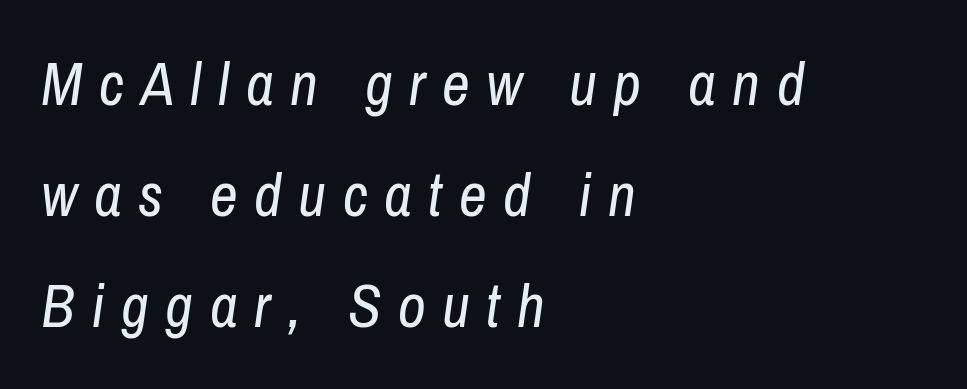
{"italic": "yes", "lean": "right", "slant_degrees": 8, "bold": "no", "weight": "regular", "width": "condensed", "stroke_contrast": "low", "x_height": "medium", "monospaced": "no", "underline": "no", "align": "left", "line_spacing_ratio": 1.82, "letter_spacing": "wide", "letter_spacing_em": 0.27, "glyph_px": 61}
